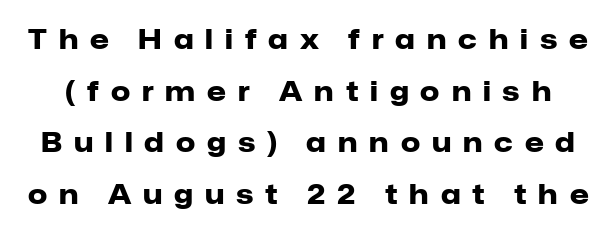
Weight check: bold — yes, fully. How are the letters spaced? Widely, with obvious added tracking. The font's upright variant was chosen for this text. The zone under the glyphs is completely vacant. Line spacing here is loose.
